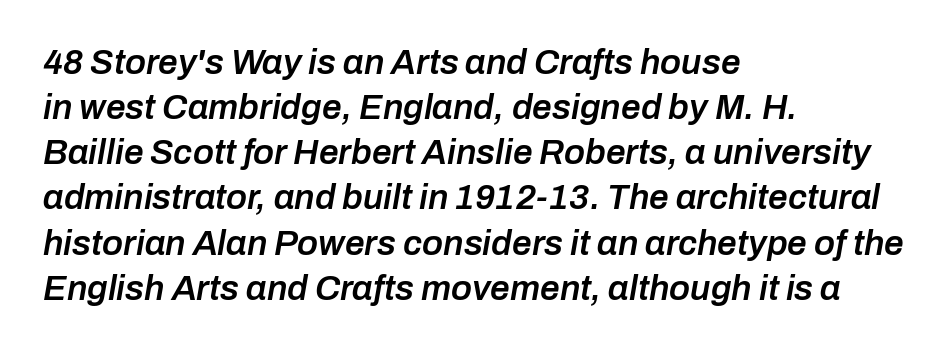
{"italic": "yes", "lean": "right", "slant_degrees": 10, "bold": "semi", "weight": "semibold", "width": "normal", "stroke_contrast": "low", "x_height": "medium", "monospaced": "no", "underline": "no", "align": "left", "line_spacing": "normal", "line_spacing_ratio": 1.29, "letter_spacing": "normal", "letter_spacing_em": 0.0, "glyph_px": 35}
